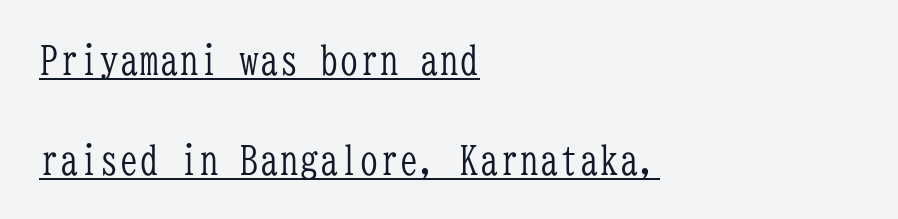
Vertical spacing — loose. The compositor pushed each line to the left boundary. Between one letter and the next there's only the usual sliver of space. Is this a fixed-width face? Yes — each glyph sits in an identical cell. Compared with a typical body face, this is equally light or lighter still.
